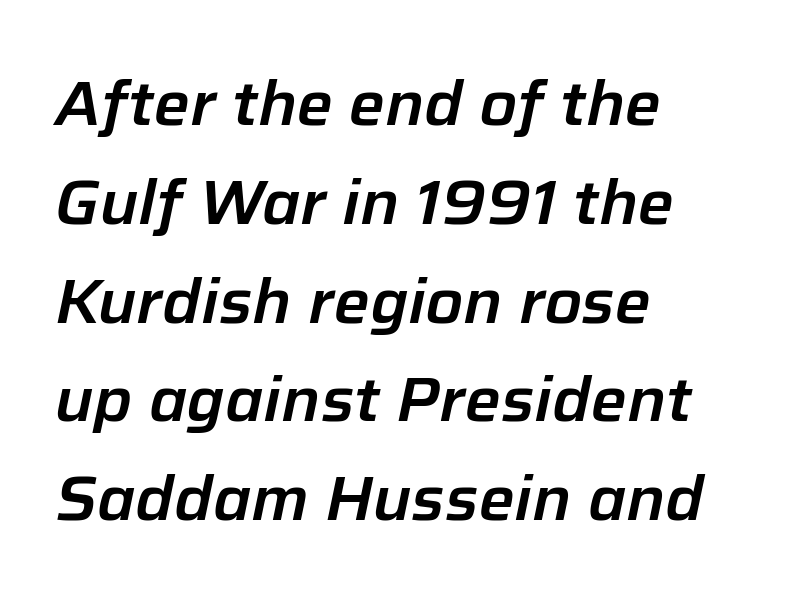
Line starts are locked; line ends wander. When letters slant like this, we call the style italic. The tracking reads as untouched default to a designer's eye. Regarding leading, the lines here are spaced in the standard way.
